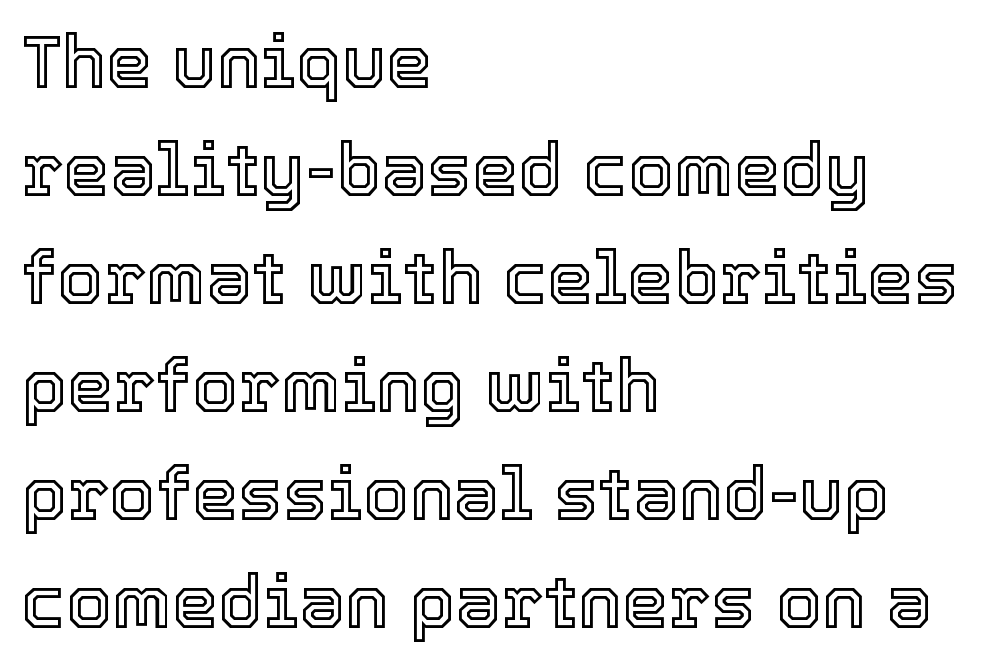
{"italic": "no", "width": "normal", "x_height": "medium", "monospaced": "no", "underline": "no", "align": "left", "line_spacing": "normal", "line_spacing_ratio": 1.46, "letter_spacing": "normal", "letter_spacing_em": 0.0, "glyph_px": 74}
